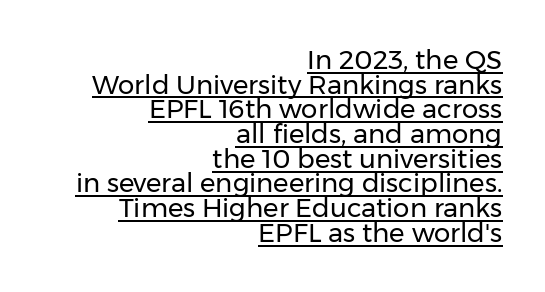
{"italic": "no", "bold": "no", "underline": "yes", "align": "right", "line_spacing": "tight", "line_spacing_ratio": 0.95, "letter_spacing": "normal", "letter_spacing_em": 0.0, "glyph_px": 26}
